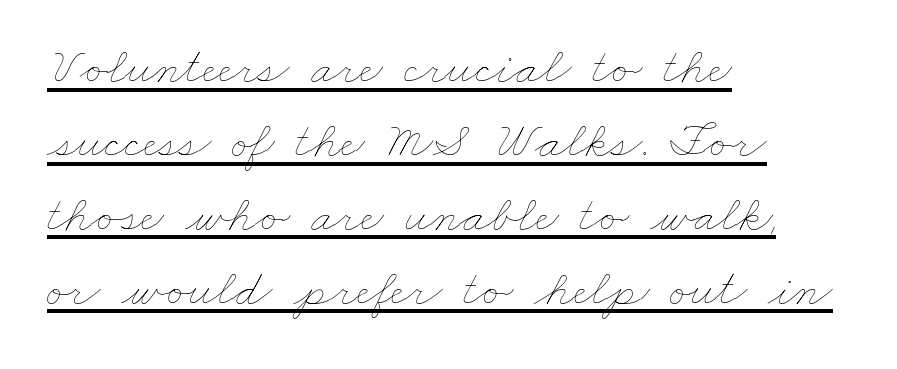
{"bold": "no", "weight": "thin", "width": "wide", "stroke_contrast": "low", "x_height": "small", "monospaced": "no", "underline": "yes", "align": "left", "line_spacing": "normal", "line_spacing_ratio": 1.42, "letter_spacing": "normal", "letter_spacing_em": 0.0, "glyph_px": 52}
